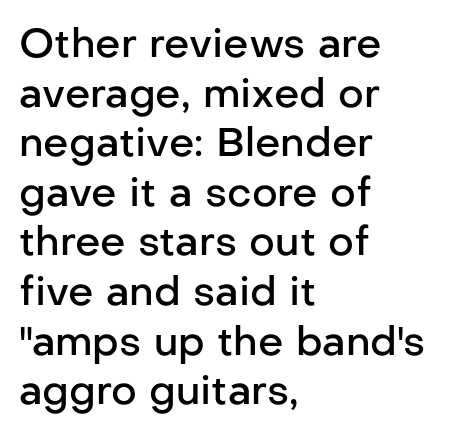
The specimen omits any rule beneath the text block's lines. The specimen reads as upright at a glance. Between one letter and the next there's only the usual sliver of space. Layout note: lines flush left.
